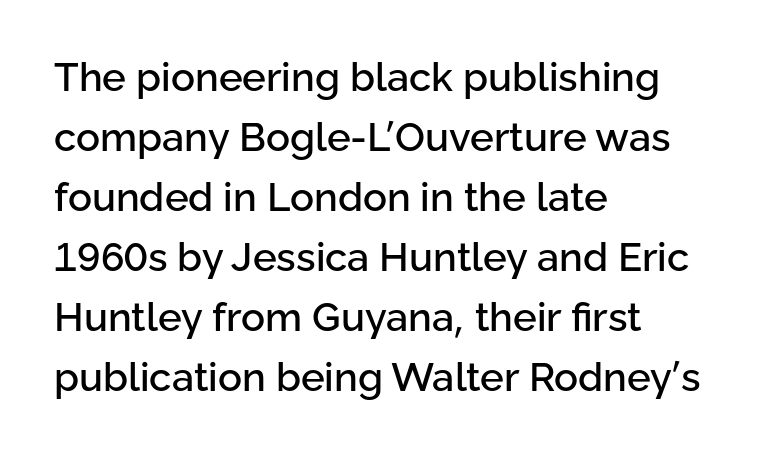
{"serif": "no", "italic": "no", "width": "normal", "stroke_contrast": "low", "x_height": "medium", "monospaced": "no", "underline": "no", "align": "left", "line_spacing": "normal", "line_spacing_ratio": 1.5, "letter_spacing": "normal", "letter_spacing_em": 0.0, "glyph_px": 40}
